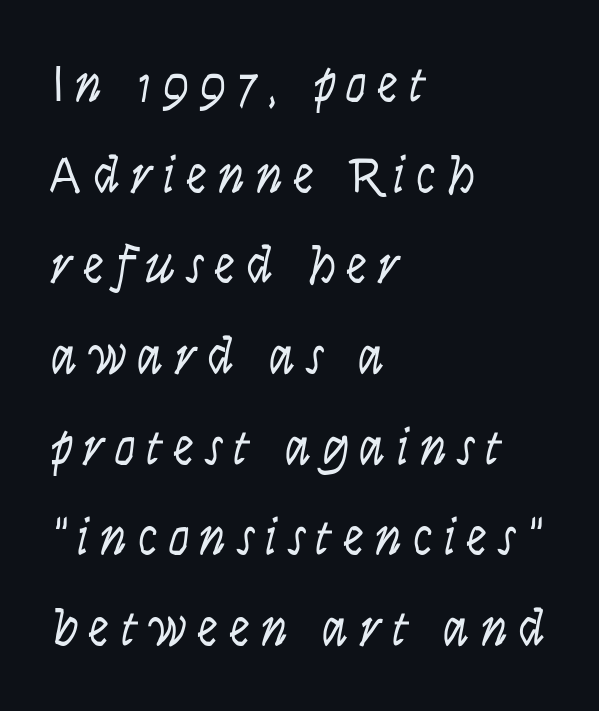
The image shows 53 px light, condensed sans-serif type; set left-aligned, line spacing 1.71x, unusually wide letter spacing (+0.2 em), not underlined; low stroke contrast and a large x-height.
